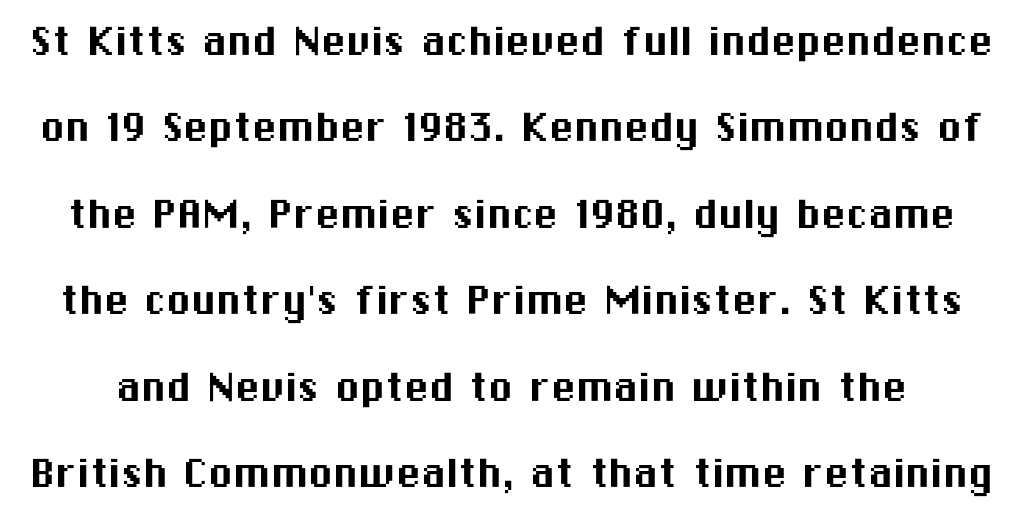
A typesetter would call this proportional, since set widths differ per character. The line texture is even and compact thanks to regular tracking. Classification — sans serif. Plain, unruled lines of type.
